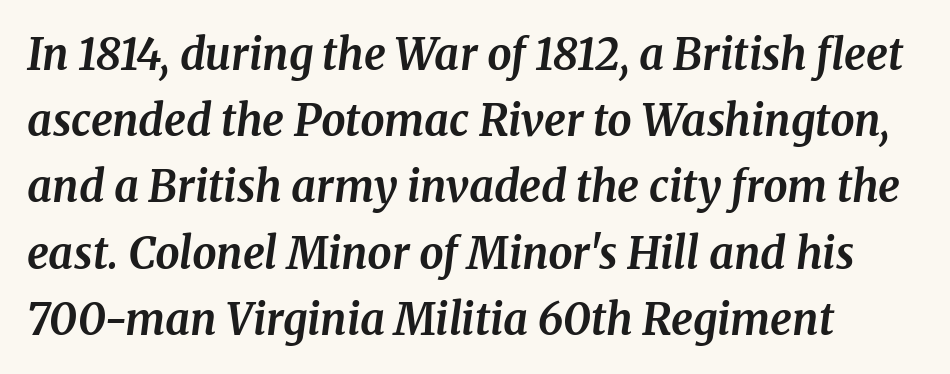
The image shows 43 px bold serif type, italic (leaning right); set normal line spacing (1.54x), normal letter spacing, not underlined; medium stroke contrast and a medium x-height.
